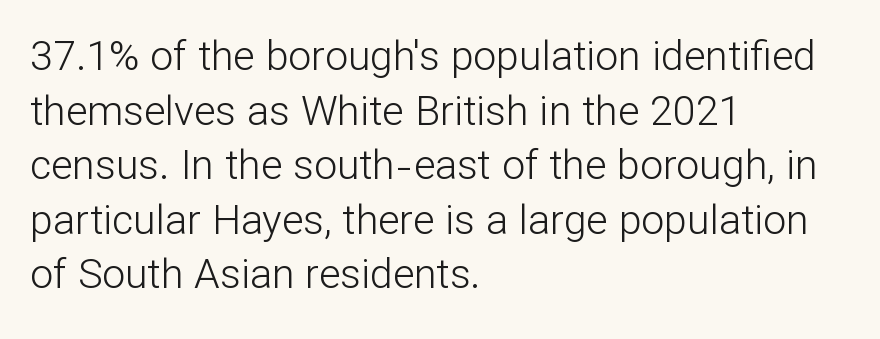
Q: Is the text bold? A: No.
Q: Is the text italic (slanted)? A: No, it is upright.
Q: Is the typeface a serif or a sans-serif typeface? A: Sans-serif.
Q: Is the text underlined? A: No.
Q: How is the paragraph aligned? A: Left-aligned.
Q: Is the spacing between letters normal or unusually wide? A: Normal.
Q: Is the spacing between lines tight, normal or loose? A: Normal.
Q: Width (condensed, normal, or wide)? A: Normal.
Q: Stroke contrast? A: Low.
Q: x-height? A: Medium.
Q: Monospaced? A: No.
